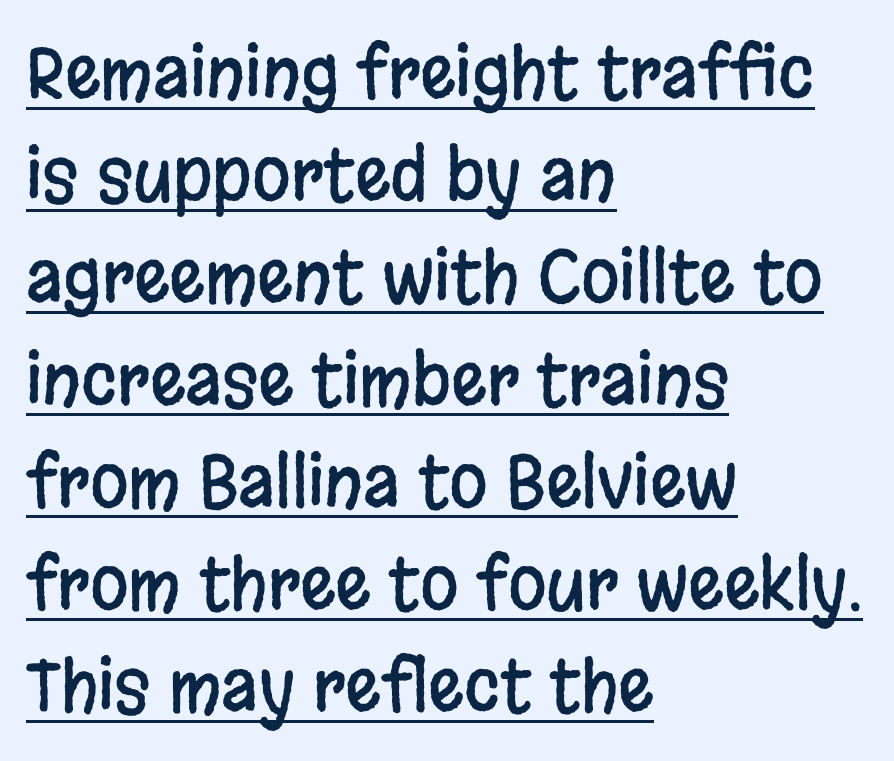
{"serif": "no", "italic": "no", "width": "condensed", "stroke_contrast": "low", "x_height": "large", "monospaced": "no", "underline": "yes", "align": "left", "line_spacing": "normal", "line_spacing_ratio": 1.46, "letter_spacing": "normal", "letter_spacing_em": 0.0, "glyph_px": 70}
